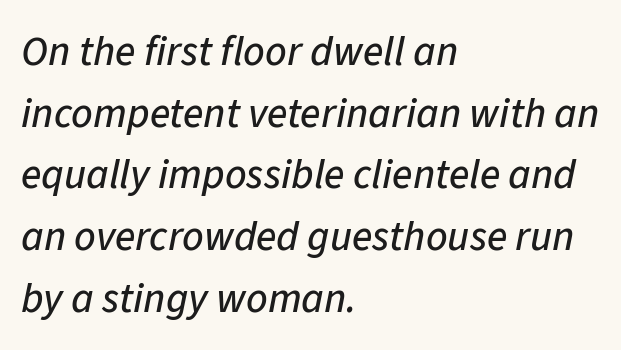
Q: Is the text italic (slanted)? A: Yes, it leans right by about 11 degrees.
Q: Is the text underlined? A: No.
Q: How is the paragraph aligned? A: Left-aligned.
Q: Is the spacing between letters normal or unusually wide? A: Normal.
Q: Is the spacing between lines tight, normal or loose? A: Normal.
Q: Width (condensed, normal, or wide)? A: Normal.
Q: Stroke contrast? A: Low.
Q: x-height? A: Medium.
Q: Monospaced? A: No.
